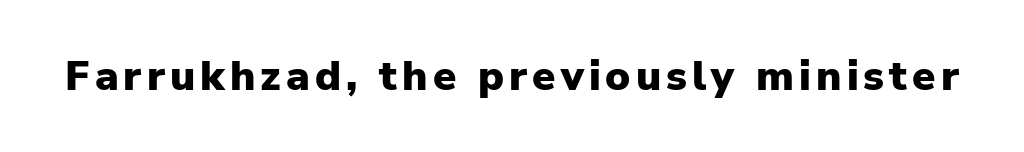
Q: Is the text bold? A: Yes.
Q: Is the text italic (slanted)? A: No, it is upright.
Q: Is the typeface a serif or a sans-serif typeface? A: Sans-serif.
Q: Is the text underlined? A: No.
Q: Width (condensed, normal, or wide)? A: Normal.
Q: Stroke contrast? A: Low.
Q: x-height? A: Medium.
Q: Monospaced? A: No.
